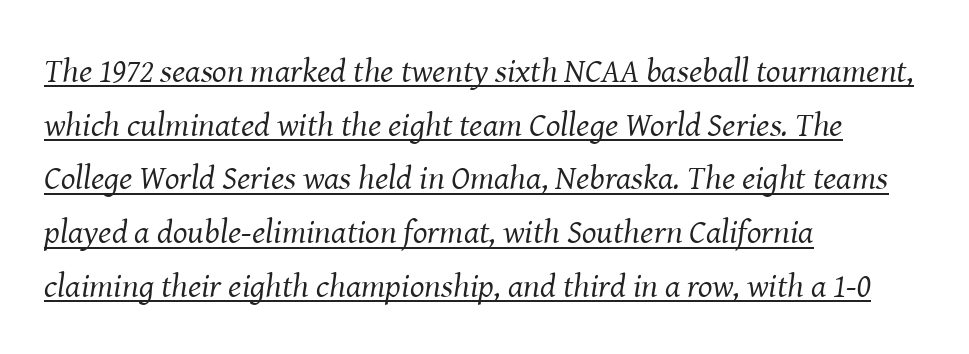
Layout note: lines flush left. The passage shown is not bold in any degree. The words here are underlined. The axis of the letterforms is tilted away from vertical.
